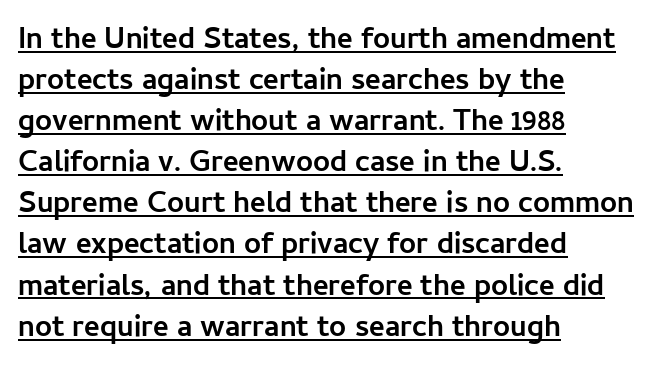
{"serif": "no", "italic": "no", "bold": "yes", "weight": "semibold", "width": "normal", "stroke_contrast": "low", "x_height": "medium", "monospaced": "no", "underline": "yes", "align": "left", "line_spacing": "normal", "line_spacing_ratio": 1.37, "letter_spacing": "normal", "letter_spacing_em": 0.0, "glyph_px": 30}
